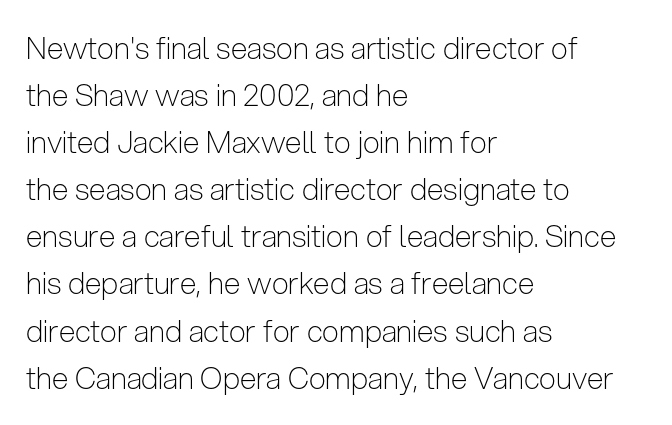
Lines of text with bare space underneath. Reading down the column, the eye jumps a familiar distance to each next line. Layout note: lines flush left. No extra tracking has been applied to these lines.
